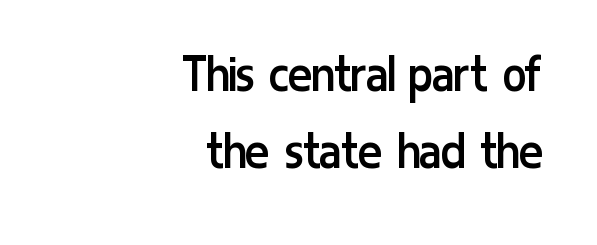
Q: Is the text bold? A: No.
Q: Is the text italic (slanted)? A: No, it is upright.
Q: Is the typeface a serif or a sans-serif typeface? A: Sans-serif.
Q: Is the text underlined? A: No.
Q: How is the paragraph aligned? A: Right-aligned.
Q: Is the spacing between letters normal or unusually wide? A: Normal.
Q: Is the spacing between lines tight, normal or loose? A: Normal.
Q: Width (condensed, normal, or wide)? A: Condensed.
Q: Stroke contrast? A: Low.
Q: x-height? A: Medium.
Q: Monospaced? A: No.
